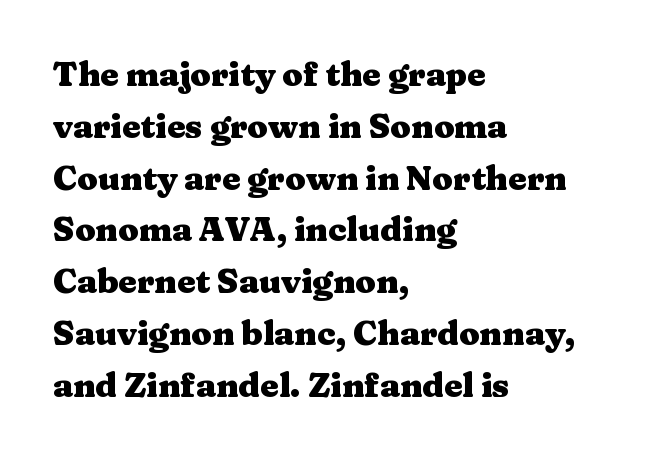
The image shows 33 px heavy, wide serif type, upright; set left-aligned, normal line spacing (1.57x), normal letter spacing, not underlined; medium stroke contrast and a medium x-height.
